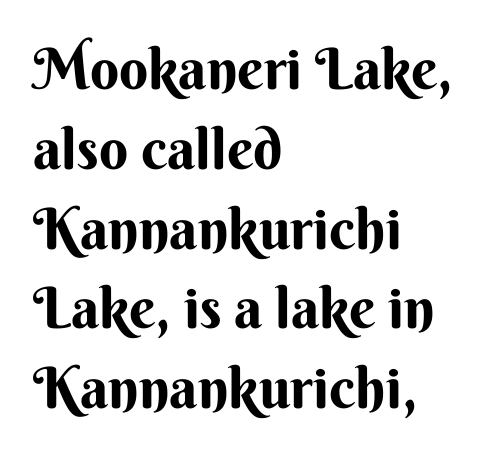
Q: Is the text italic (slanted)? A: No, it is upright.
Q: Is the typeface a serif or a sans-serif typeface? A: Sans-serif.
Q: Is the text underlined? A: No.
Q: How is the paragraph aligned? A: Left-aligned.
Q: Is the spacing between letters normal or unusually wide? A: Normal.
Q: Is the spacing between lines tight, normal or loose? A: Normal.
Q: Width (condensed, normal, or wide)? A: Normal.
Q: Stroke contrast? A: Medium.
Q: x-height? A: Small.
Q: Monospaced? A: No.
